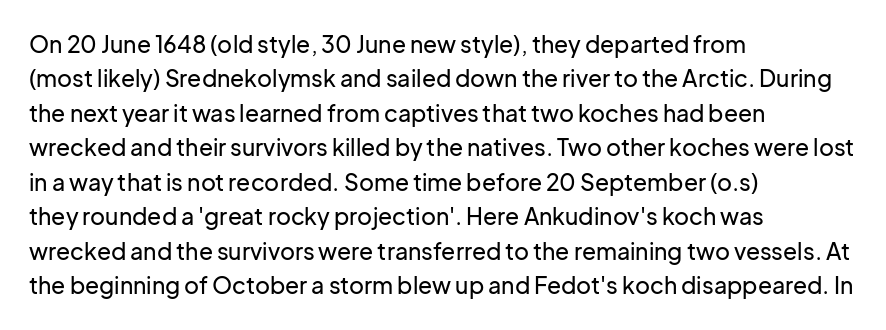
The specimen omits any rule beneath the text block's lines. The line-height multiplier appears to be the usual default. Posture: upright roman. The letters sit at their default tracking, neither squeezed nor spread.
